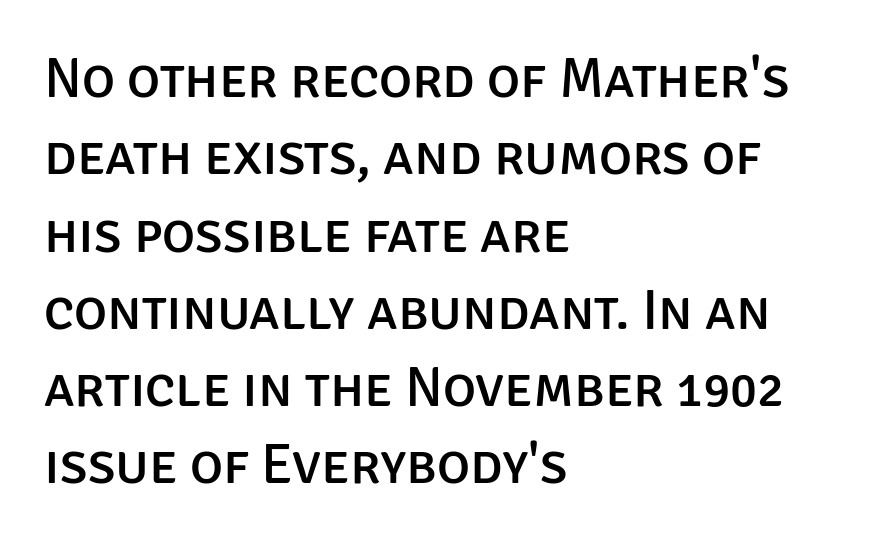
{"serif": "no", "italic": "no", "width": "normal", "stroke_contrast": "low", "x_height": "large", "monospaced": "no", "underline": "no", "align": "left", "line_spacing": "normal", "line_spacing_ratio": 1.38, "letter_spacing": "normal", "letter_spacing_em": 0.0, "glyph_px": 56}
